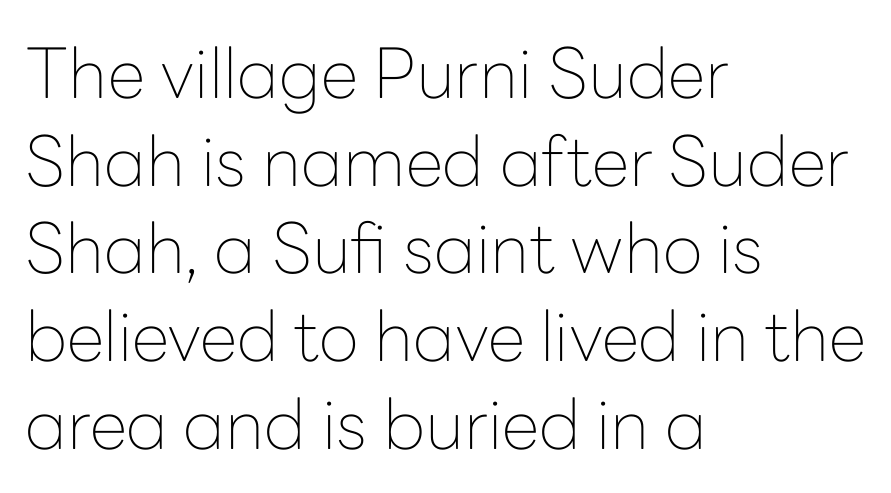
{"serif": "no", "italic": "no", "bold": "no", "weight": "thin", "width": "normal", "stroke_contrast": "low", "x_height": "medium", "monospaced": "no", "underline": "no", "align": "left", "line_spacing": "normal", "line_spacing_ratio": 1.27, "letter_spacing": "normal", "letter_spacing_em": 0.0, "glyph_px": 69}
